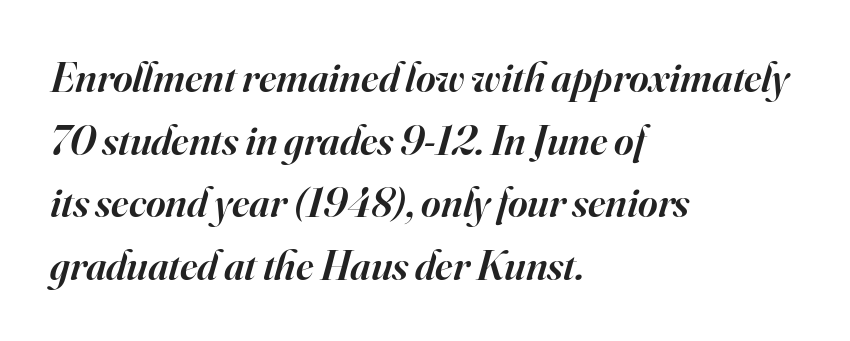
The image shows 42 px semibold serif type, italic (leaning right); set left-aligned, normal line spacing (1.49x), normal letter spacing, not underlined; high stroke contrast and a small x-height.
